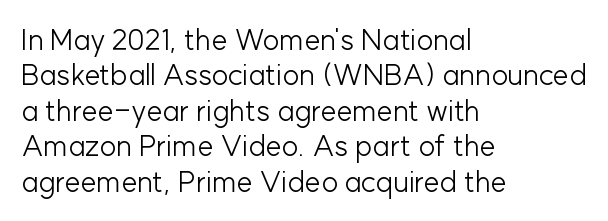
The rag falls on the right side of this text block. The passage shown is typeset with a sans-serif family. Do the letters lean? They stand straight. The gap between lines stays unmarked. Is this a fixed-width face? No — the glyphs have proportional, varying widths.
